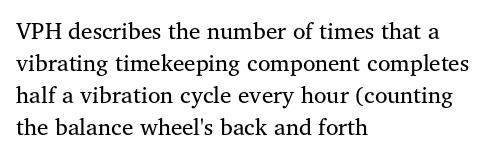
Caption: standard tracking, unaltered. Does the leading feel generous? No, just average. The lines are quadded left. Check the space under the baseline: it is left empty.
